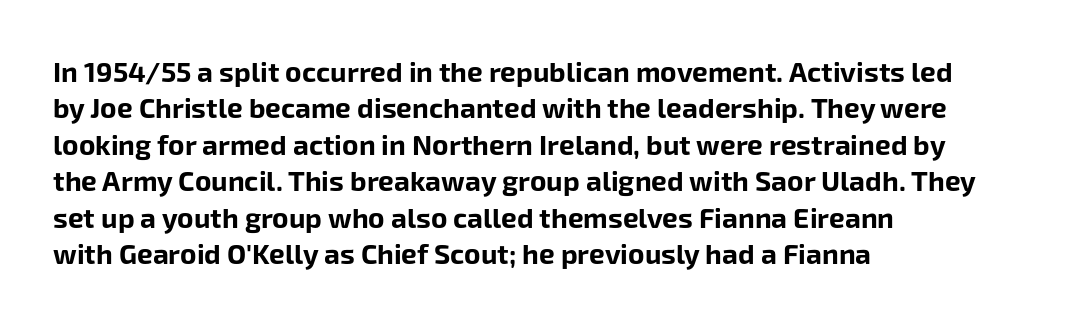
The image shows 28 px bold sans-serif type, upright; set left-aligned, normal line spacing (1.3x), normal letter spacing, not underlined; low stroke contrast and a medium x-height.
